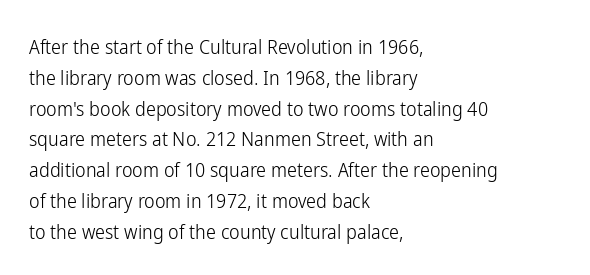
Unmarked baselines from the first word to the last. Between one letter and the next there's only the usual sliver of space. Left-aligned paragraph, ragged on the right. Compared with typical paragraphs, the rows here are spaced about the same. It's the straight-up-and-down kind of type.
